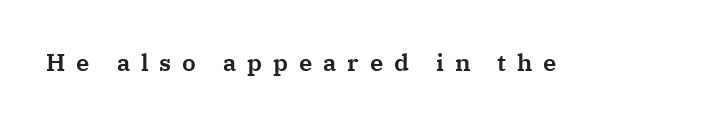
{"italic": "no", "underline": "no", "letter_spacing": "wide", "letter_spacing_em": 0.45, "glyph_px": 24}
